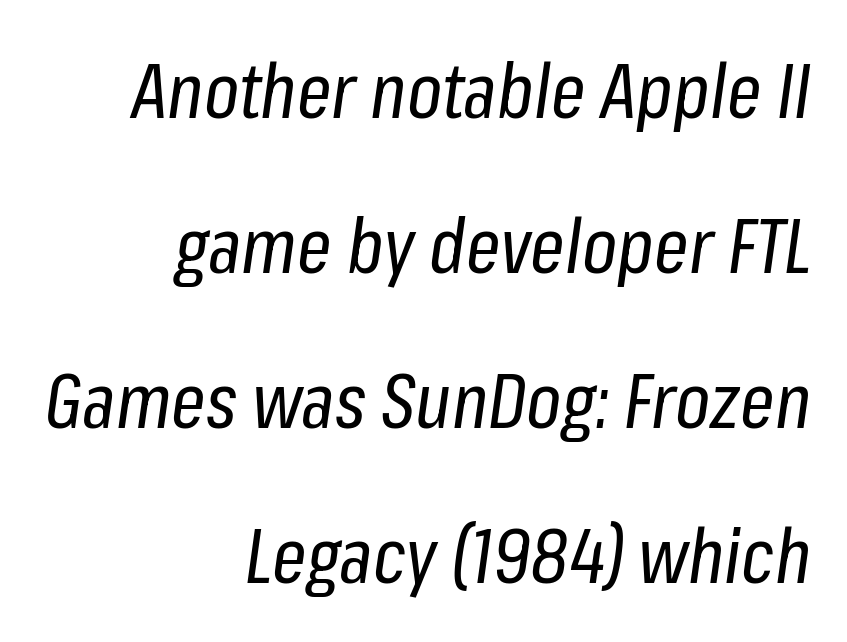
Do the characters align in a grid? No, the font is proportional. Letter spacing: default. The typesetter chose a ragged-left arrangement here. No letter is thick-stroked: the sample isn't bold. One glance says open: line gaps are wider than usual. Compared with ordinary roman type, these characters are visibly tilted.
